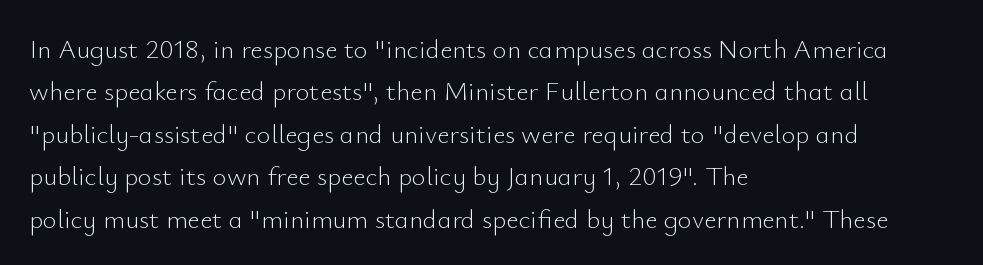
Q: Is the text bold? A: No.
Q: Is the text italic (slanted)? A: No, it is upright.
Q: Is the text underlined? A: No.
Q: How is the paragraph aligned? A: Left-aligned.
Q: Is the spacing between letters normal or unusually wide? A: Normal.
Q: Is the spacing between lines tight, normal or loose? A: Normal.
